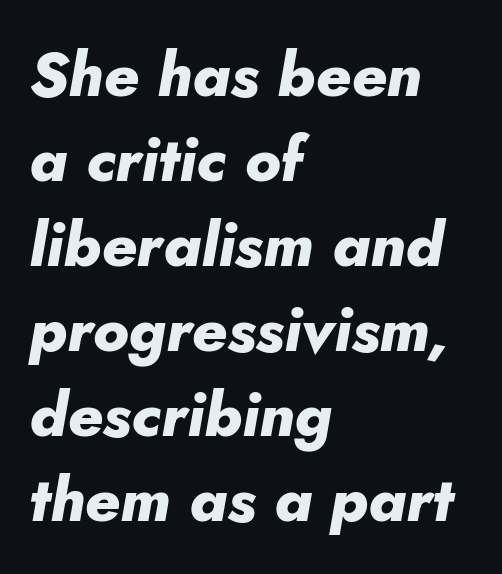
Q: Is the text bold? A: Yes.
Q: Is the text italic (slanted)? A: Yes, it leans right by about 5 degrees.
Q: Is the text underlined? A: No.
Q: How is the paragraph aligned? A: Left-aligned.
Q: Is the spacing between letters normal or unusually wide? A: Normal.
Q: Is the spacing between lines tight, normal or loose? A: Normal.
Q: Width (condensed, normal, or wide)? A: Normal.
Q: Stroke contrast? A: Low.
Q: x-height? A: Small.
Q: Monospaced? A: No.
